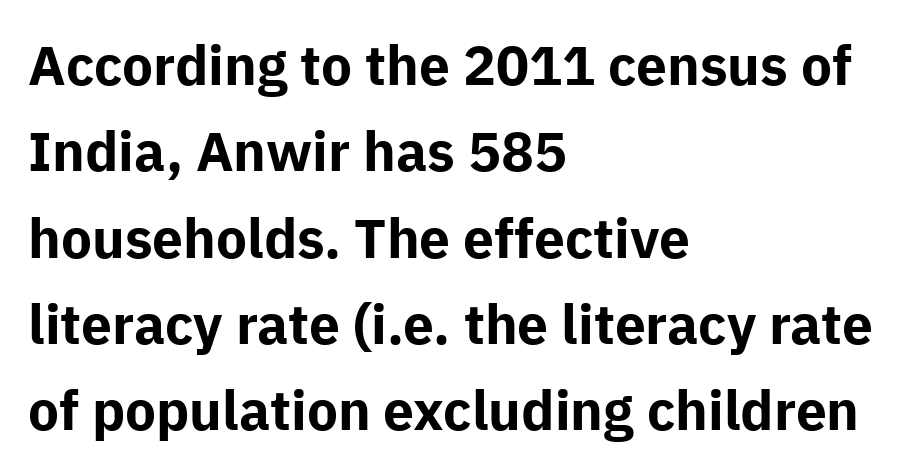
{"serif": "no", "italic": "no", "bold": "yes", "weight": "bold", "width": "normal", "stroke_contrast": "low", "x_height": "medium", "monospaced": "no", "underline": "no", "align": "left", "line_spacing": "normal", "line_spacing_ratio": 1.57, "letter_spacing": "normal", "letter_spacing_em": 0.0, "glyph_px": 55}
